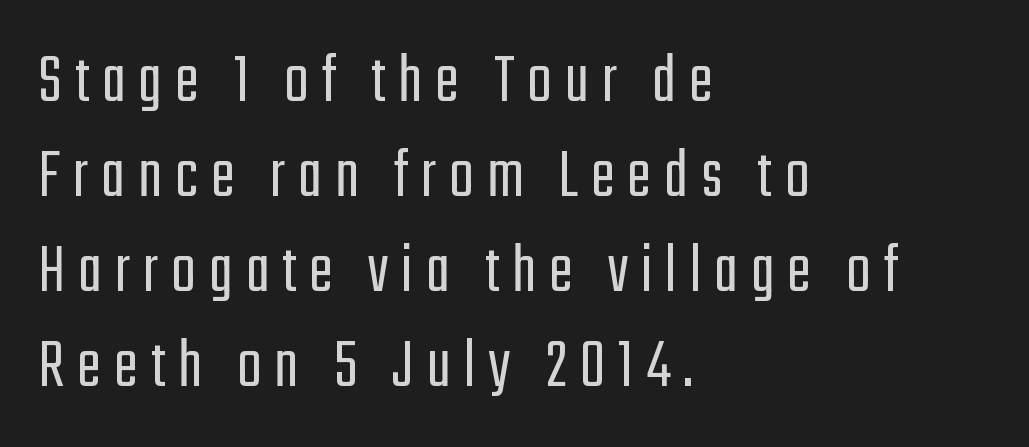
Q: Is the text bold? A: No.
Q: Is the text italic (slanted)? A: No, it is upright.
Q: Is the typeface a serif or a sans-serif typeface? A: Sans-serif.
Q: Is the text underlined? A: No.
Q: How is the paragraph aligned? A: Left-aligned.
Q: Is the spacing between lines tight, normal or loose? A: Normal.
Q: Width (condensed, normal, or wide)? A: Condensed.
Q: Stroke contrast? A: Low.
Q: x-height? A: Medium.
Q: Monospaced? A: No.
